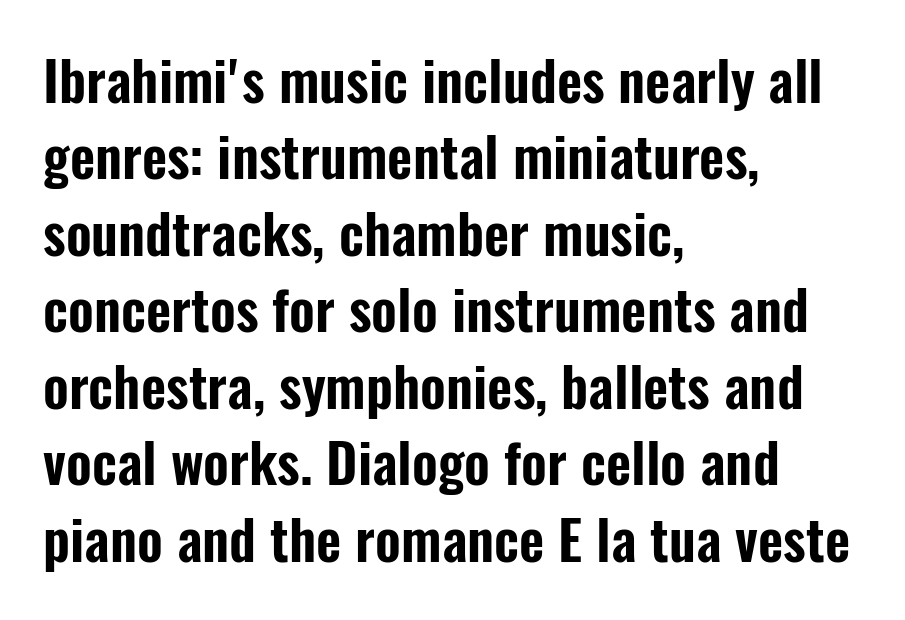
The designer went with a sans here, leaving each stem footless. The passage shown is typed in a proportional face where columns would drift. The letters stand upright; this is a roman face. Notice how descenders clear the ascenders below comfortably — that's standard leading.
